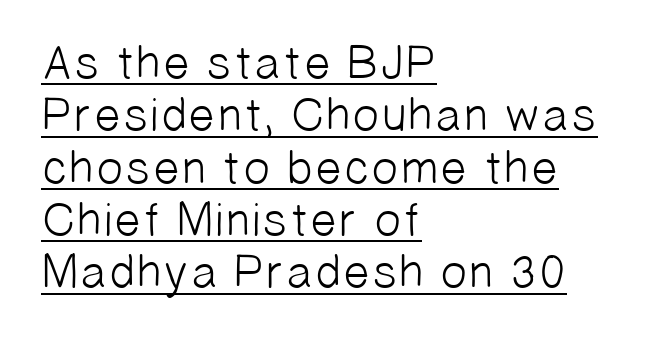
{"serif": "no", "bold": "no", "weight": "light", "width": "normal", "stroke_contrast": "low", "x_height": "medium", "monospaced": "no", "underline": "yes", "align": "left", "line_spacing": "tight", "line_spacing_ratio": 1.09, "letter_spacing": "normal", "letter_spacing_em": 0.0, "glyph_px": 48}
